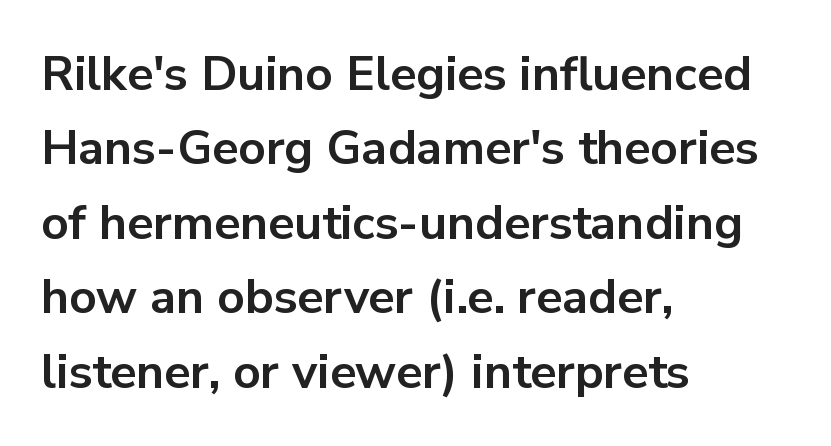
The image shows 48 px bold sans-serif type, upright; set left-aligned, normal line spacing (1.55x), normal letter spacing, not underlined; low stroke contrast and a medium x-height.
